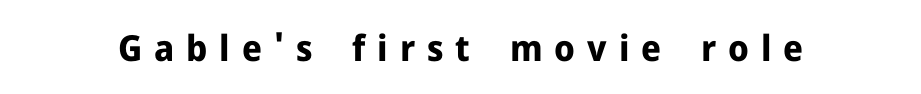
It's the straight-up-and-down kind of type. Is this a sans? Yes — the strokes have no serifs. Spacing verdict: proportional, widths tailored to each character. The passage shown is emphatically bold.
